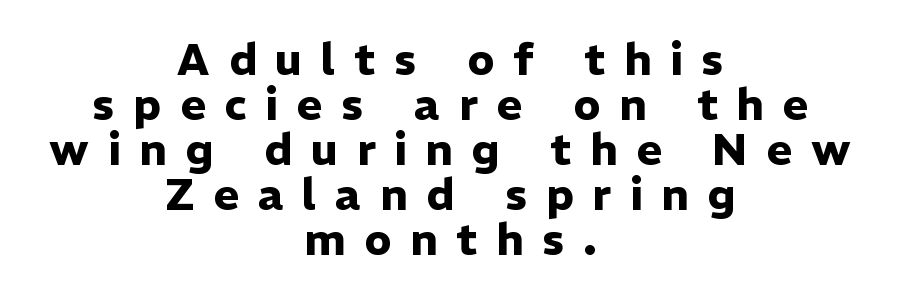
{"serif": "no", "italic": "no", "bold": "yes", "weight": "heavy", "width": "normal", "stroke_contrast": "low", "x_height": "medium", "monospaced": "no", "underline": "no", "align": "center", "line_spacing": "tight", "line_spacing_ratio": 1.02, "letter_spacing": "wide", "letter_spacing_em": 0.43, "glyph_px": 44}
